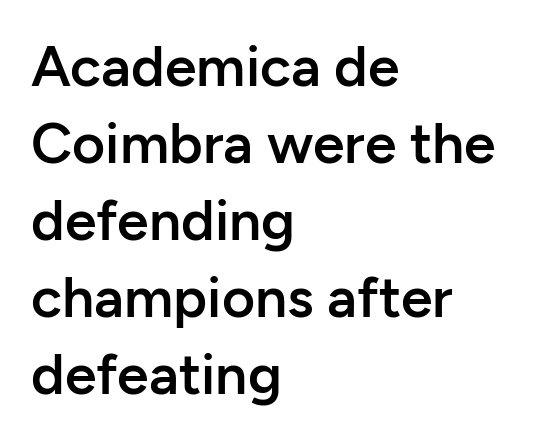
{"serif": "no", "italic": "no", "bold": "semi", "weight": "semibold", "width": "normal", "stroke_contrast": "low", "x_height": "medium", "monospaced": "no", "underline": "no", "align": "left", "line_spacing": "normal", "line_spacing_ratio": 1.35, "letter_spacing": "normal", "letter_spacing_em": 0.0, "glyph_px": 57}
